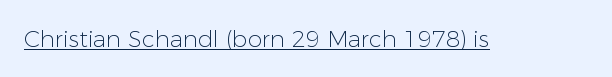
Q: Is the text bold? A: No.
Q: Is the text italic (slanted)? A: No, it is upright.
Q: Is the text underlined? A: Yes.
Q: Is the spacing between letters normal or unusually wide? A: Normal.
